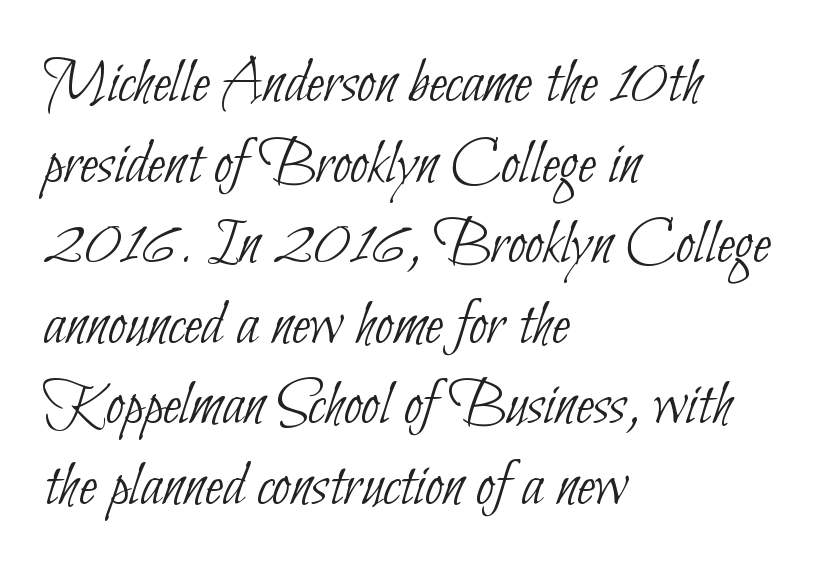
The image shows 66 px thin, condensed sans-serif type; set left-aligned, line spacing 1.22x, normal letter spacing, not underlined; low stroke contrast and a small x-height.
